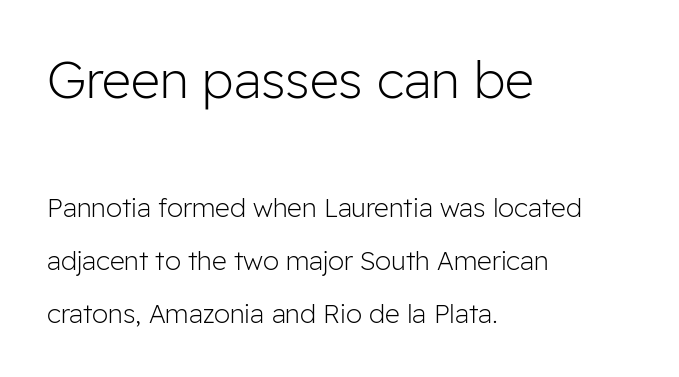
Q: Is the text bold? A: No.
Q: Is the text italic (slanted)? A: No, it is upright.
Q: Is the typeface a serif or a sans-serif typeface? A: Sans-serif.
Q: Is the text underlined? A: No.
Q: How is the paragraph aligned? A: Left-aligned.
Q: Is the spacing between letters normal or unusually wide? A: Normal.
Q: Is the spacing between lines tight, normal or loose? A: Loose.
Q: Which block of text is set in a larger size, the first (top) or the second (bottom)? A: The first (top) one.
Q: Width (condensed, normal, or wide)? A: Normal.
Q: Stroke contrast? A: Low.
Q: x-height? A: Medium.
Q: Monospaced? A: No.
